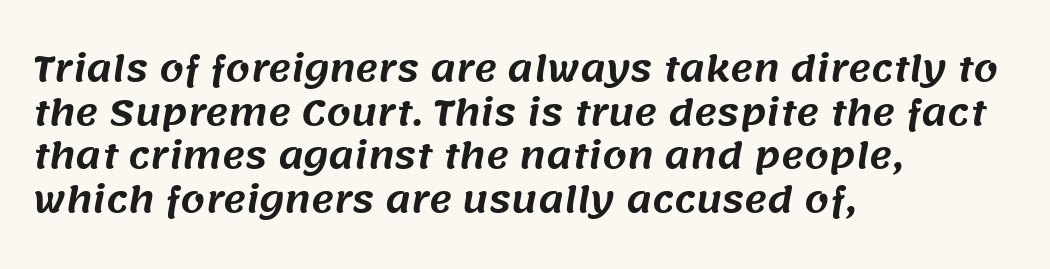
The image shows 35 px sans-serif type; set left-aligned, normal line spacing (1.25x), normal letter spacing, not underlined; medium stroke contrast and a large x-height.
